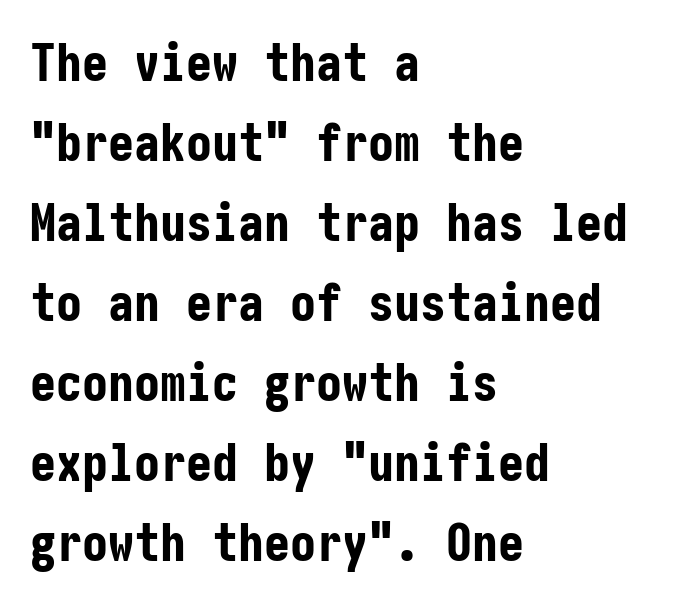
{"serif": "no", "italic": "no", "bold": "yes", "weight": "bold", "width": "condensed", "stroke_contrast": "low", "x_height": "medium", "underline": "no", "align": "left", "line_spacing": "normal", "line_spacing_ratio": 1.54, "letter_spacing": "normal", "letter_spacing_em": 0.0, "glyph_px": 52}
